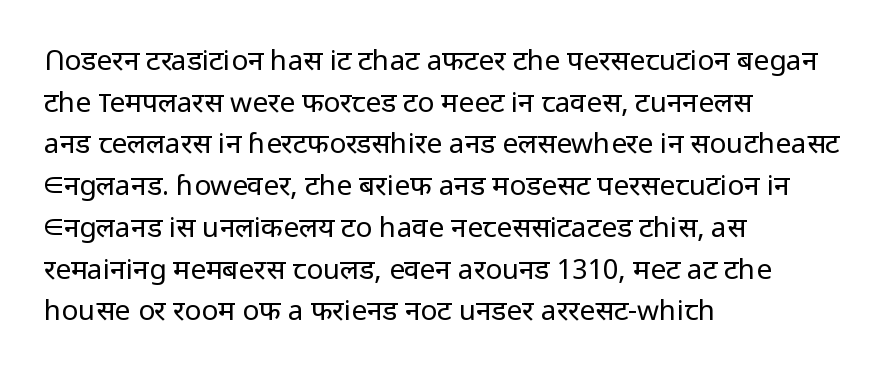
Q: Is the text bold? A: No.
Q: Is the text italic (slanted)? A: No, it is upright.
Q: Is the typeface a serif or a sans-serif typeface? A: Sans-serif.
Q: Is the text underlined? A: No.
Q: How is the paragraph aligned? A: Left-aligned.
Q: Is the spacing between letters normal or unusually wide? A: Normal.
Q: Is the spacing between lines tight, normal or loose? A: Normal.
Q: Width (condensed, normal, or wide)? A: Normal.
Q: Stroke contrast? A: Low.
Q: x-height? A: Medium.
Q: Monospaced? A: No.
